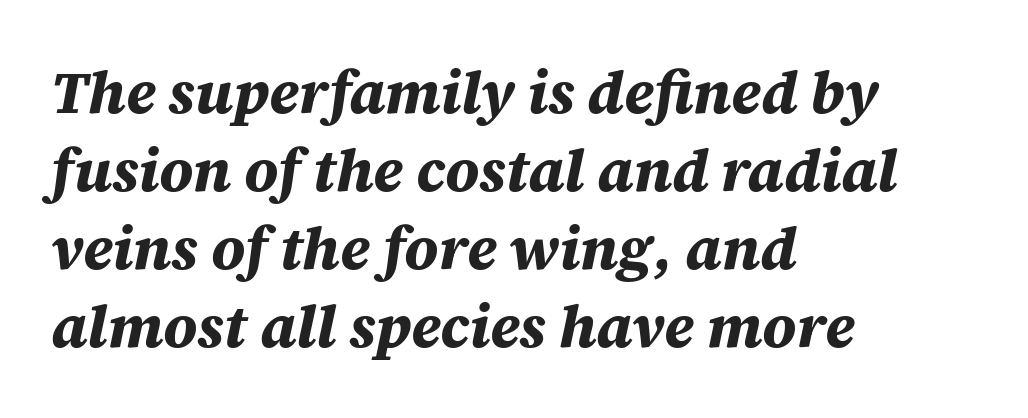
The image shows 59 px bold type, italic (leaning right); set left-aligned, normal line spacing (1.32x), normal letter spacing, not underlined; medium stroke contrast and a large x-height.
